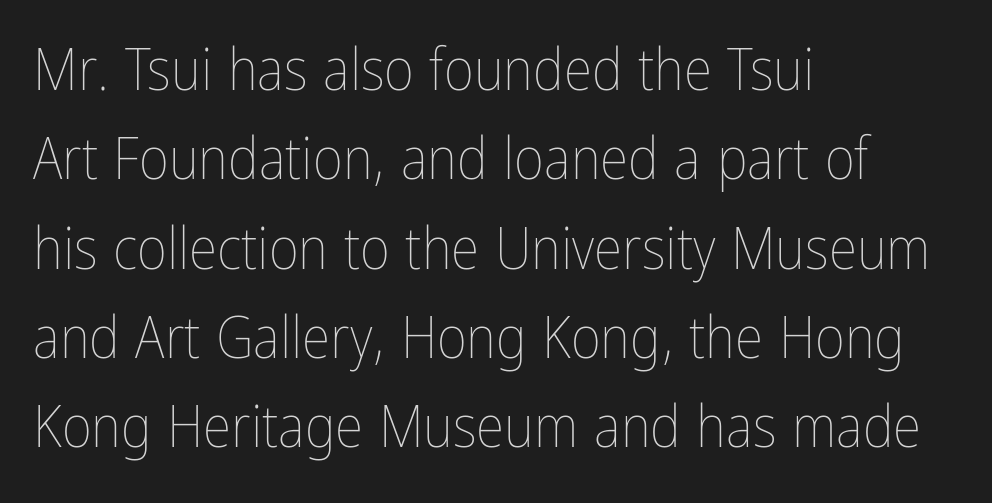
The image shows 58 px thin, condensed type, upright; set left-aligned, normal line spacing (1.54x), normal letter spacing, not underlined; low stroke contrast and a medium x-height.
